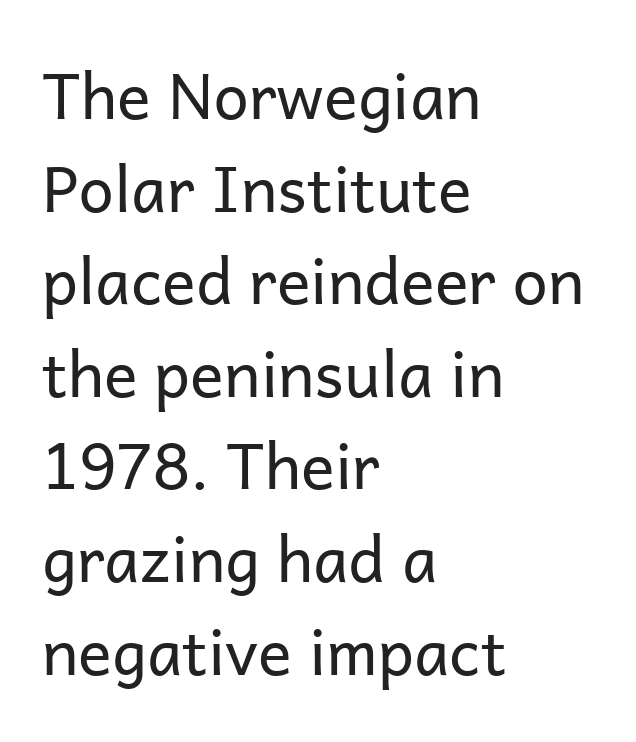
{"serif": "no", "italic": "no", "bold": "no", "weight": "regular", "width": "normal", "stroke_contrast": "low", "x_height": "medium", "monospaced": "no", "underline": "no", "align": "left", "line_spacing": "normal", "line_spacing_ratio": 1.47, "letter_spacing": "normal", "letter_spacing_em": 0.0, "glyph_px": 63}
